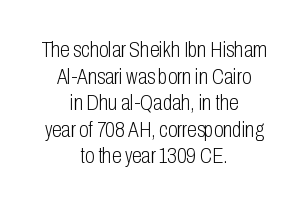
Q: Is the text bold? A: No.
Q: Is the text italic (slanted)? A: No, it is upright.
Q: Is the text underlined? A: No.
Q: How is the paragraph aligned? A: Centered.
Q: Is the spacing between letters normal or unusually wide? A: Normal.
